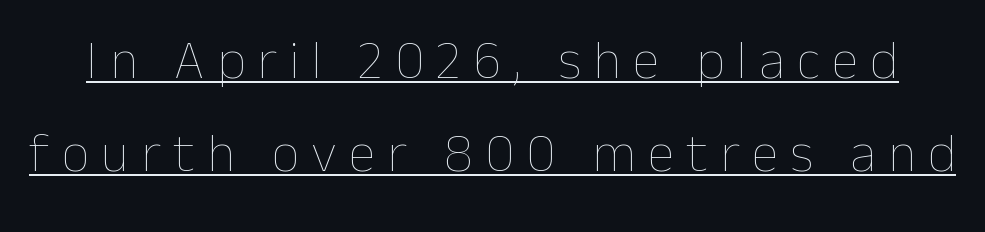
The image shows 55 px thin type, upright; set normal line spacing (1.69x), unusually wide letter spacing (+0.22 em), underlined; low stroke contrast and a medium x-height.
